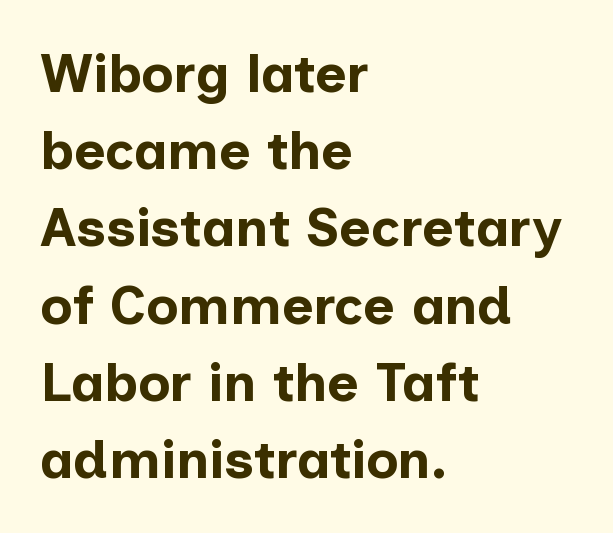
{"serif": "no", "italic": "no", "bold": "yes", "weight": "bold", "width": "normal", "stroke_contrast": "low", "x_height": "medium", "monospaced": "no", "underline": "no", "align": "left", "line_spacing": "normal", "line_spacing_ratio": 1.43, "letter_spacing": "normal", "letter_spacing_em": 0.0, "glyph_px": 54}
